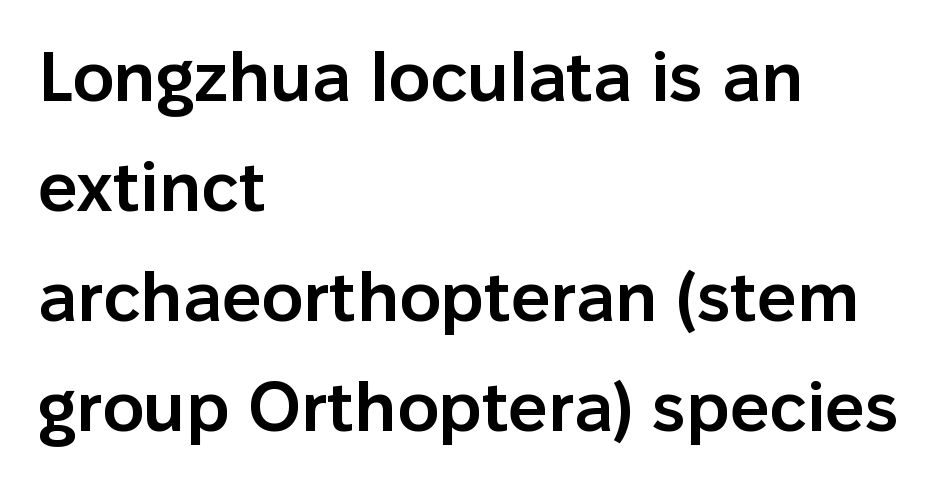
{"serif": "no", "italic": "no", "bold": "semi", "weight": "semibold", "width": "normal", "stroke_contrast": "low", "x_height": "medium", "monospaced": "no", "underline": "no", "align": "left", "line_spacing": "normal", "line_spacing_ratio": 1.57, "letter_spacing": "normal", "letter_spacing_em": 0.0, "glyph_px": 70}
